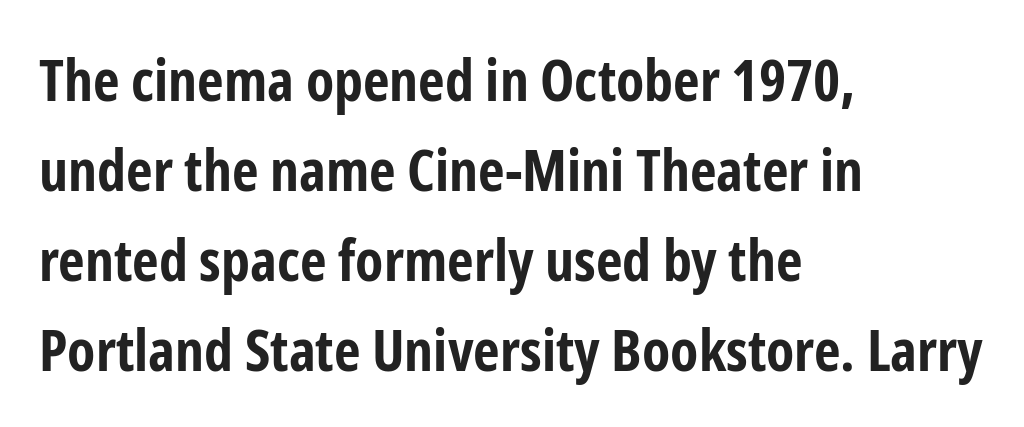
{"serif": "no", "italic": "no", "bold": "yes", "weight": "bold", "width": "condensed", "stroke_contrast": "low", "x_height": "medium", "monospaced": "no", "underline": "no", "align": "left", "line_spacing": "normal", "line_spacing_ratio": 1.55, "letter_spacing": "normal", "letter_spacing_em": 0.0, "glyph_px": 58}
